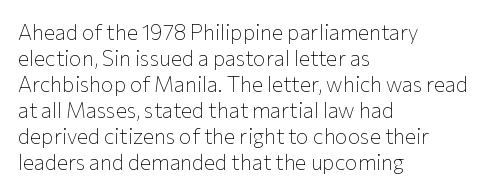
{"italic": "no", "bold": "no", "underline": "no", "align": "left", "line_spacing_ratio": 1.24, "letter_spacing": "normal", "letter_spacing_em": 0.0, "glyph_px": 21}
